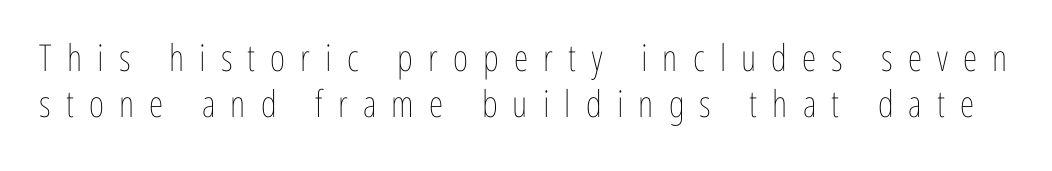
The image shows 37 px thin, condensed type, upright; set line spacing 1.24x, unusually wide letter spacing (+0.41 em), not underlined; low stroke contrast and a medium x-height.
